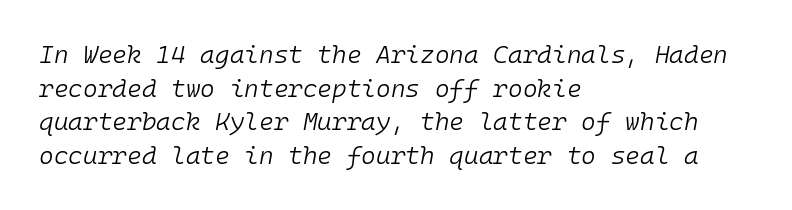
Q: Is the text bold? A: No.
Q: Is the text italic (slanted)? A: Yes, it leans right by about 10 degrees.
Q: Is the text underlined? A: No.
Q: How is the paragraph aligned? A: Left-aligned.
Q: Is the spacing between letters normal or unusually wide? A: Normal.
Q: Is the spacing between lines tight, normal or loose? A: Normal.
